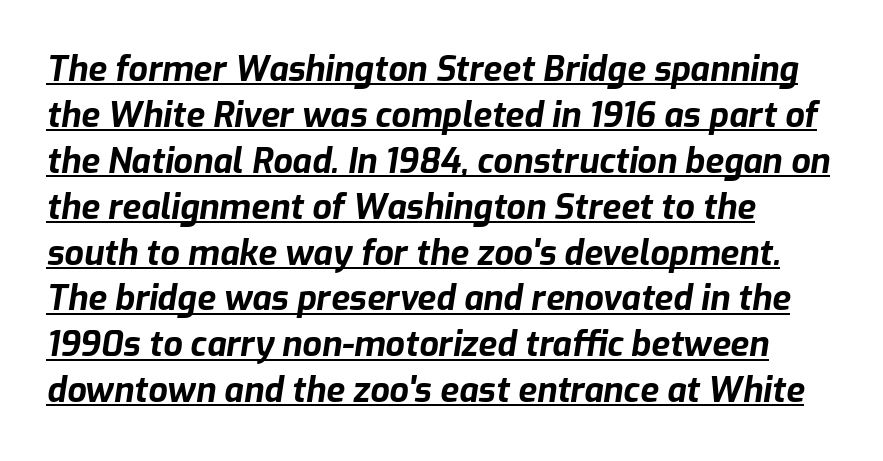
{"italic": "yes", "lean": "right", "slant_degrees": 9, "bold": "yes", "weight": "bold", "width": "normal", "stroke_contrast": "low", "x_height": "medium", "monospaced": "no", "underline": "yes", "align": "left", "line_spacing": "normal", "line_spacing_ratio": 1.35, "letter_spacing": "normal", "letter_spacing_em": 0.0, "glyph_px": 34}
